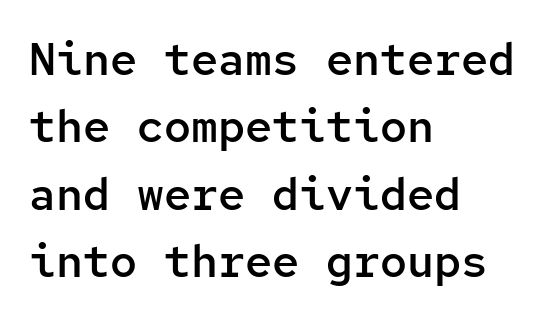
{"serif": "no", "italic": "no", "bold": "semi", "weight": "semibold", "width": "normal", "stroke_contrast": "low", "x_height": "medium", "monospaced": "yes", "underline": "no", "align": "left", "line_spacing": "normal", "line_spacing_ratio": 1.5, "letter_spacing": "normal", "letter_spacing_em": 0.0, "glyph_px": 45}
